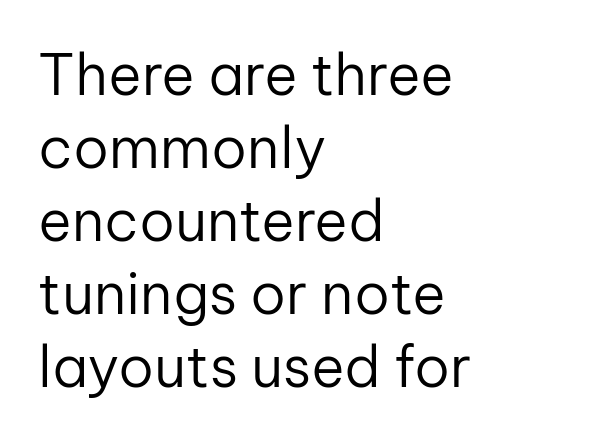
{"serif": "no", "italic": "no", "bold": "no", "weight": "regular", "width": "normal", "stroke_contrast": "low", "x_height": "medium", "monospaced": "no", "underline": "no", "align": "left", "line_spacing": "normal", "line_spacing_ratio": 1.28, "letter_spacing": "normal", "letter_spacing_em": 0.0, "glyph_px": 57}
